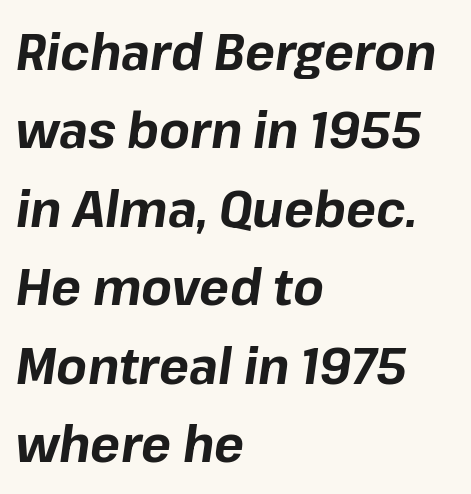
Q: Is the text bold? A: Yes.
Q: Is the text italic (slanted)? A: Yes, it leans right by about 8 degrees.
Q: Is the text underlined? A: No.
Q: How is the paragraph aligned? A: Left-aligned.
Q: Is the spacing between letters normal or unusually wide? A: Normal.
Q: Is the spacing between lines tight, normal or loose? A: Normal.
Q: Width (condensed, normal, or wide)? A: Normal.
Q: Stroke contrast? A: Low.
Q: x-height? A: Medium.
Q: Monospaced? A: No.
